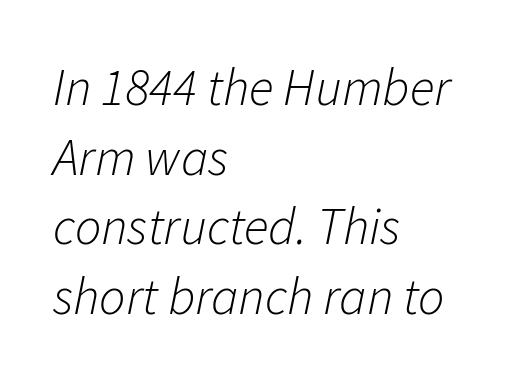
The image shows 52 px light type, italic (leaning right); set left-aligned, normal line spacing (1.34x), normal letter spacing, not underlined; low stroke contrast and a medium x-height.
